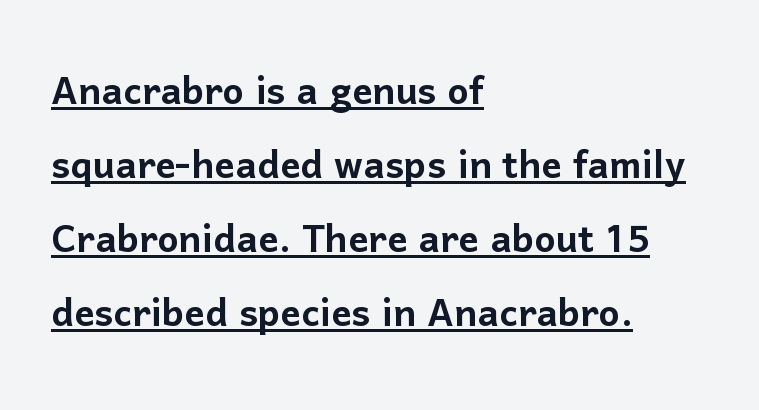
The horizontal fit of the characters is conventional and even. You can tell from the bare stems that sans-serif type was used. The face used here is proportionally spaced, like ordinary book or web type. If you drew a line through each stem, it would be perfectly vertical. Students, observe: this is what conventionally led text looks like. Quick note: underline on.
